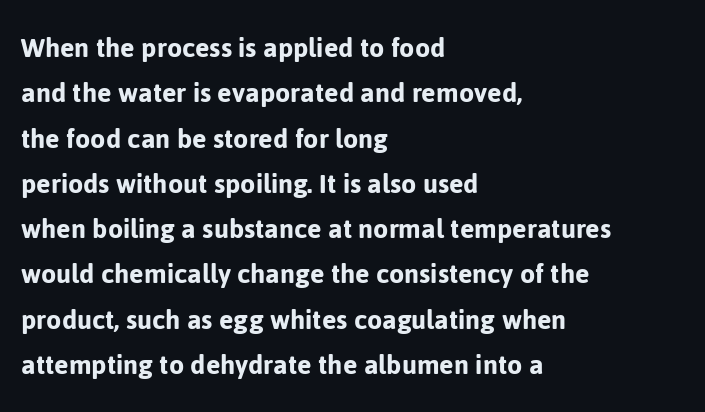
Q: Is the text italic (slanted)? A: No, it is upright.
Q: Is the typeface a serif or a sans-serif typeface? A: Sans-serif.
Q: Is the text underlined? A: No.
Q: How is the paragraph aligned? A: Left-aligned.
Q: Is the spacing between letters normal or unusually wide? A: Normal.
Q: Is the spacing between lines tight, normal or loose? A: Normal.
Q: Width (condensed, normal, or wide)? A: Normal.
Q: Stroke contrast? A: Low.
Q: x-height? A: Medium.
Q: Monospaced? A: No.
